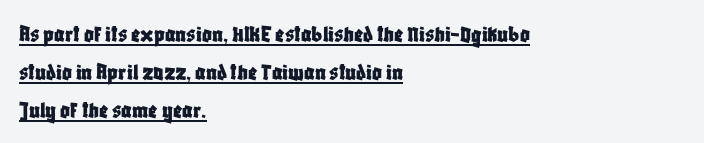
The image shows 24 px text type, upright; set left-aligned, normal line spacing (1.58x), normal letter spacing, underlined.
